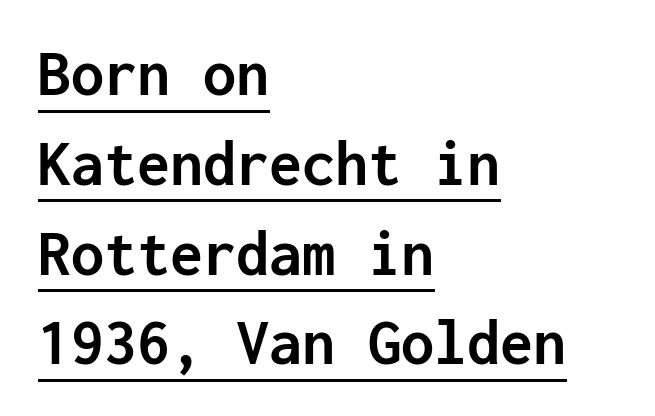
Q: Is the text bold? A: Yes.
Q: Is the text italic (slanted)? A: No, it is upright.
Q: Is the typeface a serif or a sans-serif typeface? A: Sans-serif.
Q: Is the text underlined? A: Yes.
Q: How is the paragraph aligned? A: Left-aligned.
Q: Is the spacing between letters normal or unusually wide? A: Normal.
Q: Is the spacing between lines tight, normal or loose? A: Normal.
Q: Width (condensed, normal, or wide)? A: Normal.
Q: Stroke contrast? A: Low.
Q: x-height? A: Medium.
Q: Monospaced? A: Yes.
